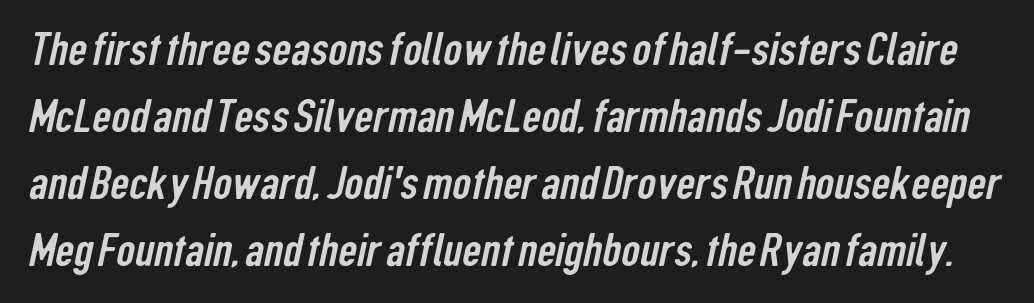
Notice how descenders clear the ascenders below comfortably — that's standard leading. The rendering uses natural spacing where letterforms have individual widths. Glyph-to-glyph distance matches everyday printed text. Font category for this specimen: sans-serif. Honestly, there is no underline to notice here at all.
